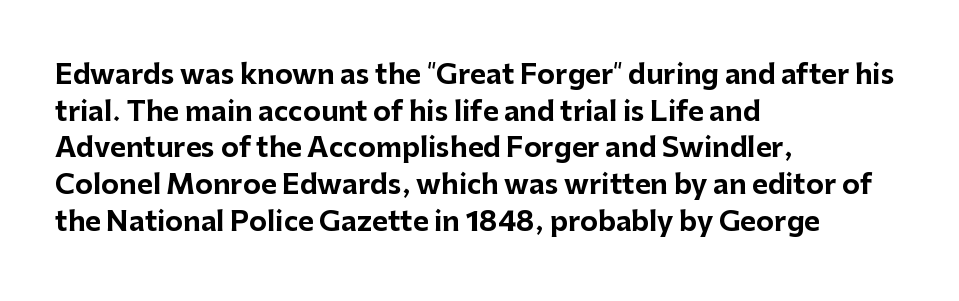
Casual observation: everything's shoved over to the left. Look at the tracking — it's just the regular setting, nothing added. The rendering uses a moderate line-height, typical for paragraphs. Decoration check: the copy has no underline. The face used here has the dense, thick strokes of a bold. The typography opts for an upright posture over an oblique one.
